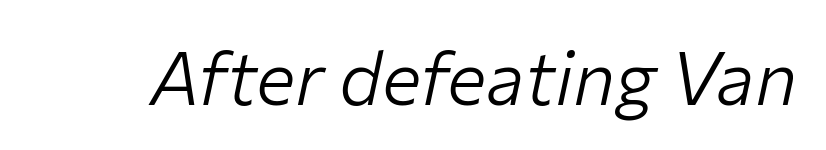
Q: Is the text bold? A: No.
Q: Is the text italic (slanted)? A: Yes, it leans right by about 12 degrees.
Q: Is the text underlined? A: No.
Q: Is the spacing between letters normal or unusually wide? A: Normal.
Q: Width (condensed, normal, or wide)? A: Normal.
Q: Stroke contrast? A: Low.
Q: x-height? A: Medium.
Q: Monospaced? A: No.
